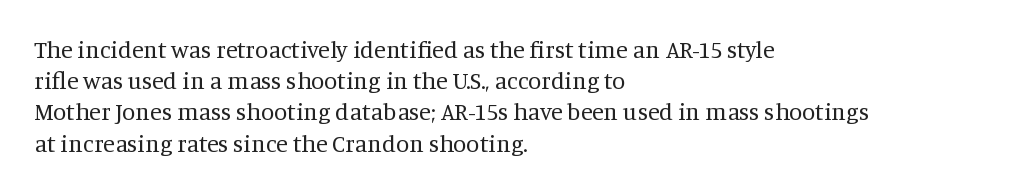
Q: Is the text bold? A: No.
Q: Is the text italic (slanted)? A: No, it is upright.
Q: Is the text underlined? A: No.
Q: How is the paragraph aligned? A: Left-aligned.
Q: Is the spacing between letters normal or unusually wide? A: Normal.
Q: Is the spacing between lines tight, normal or loose? A: Normal.
